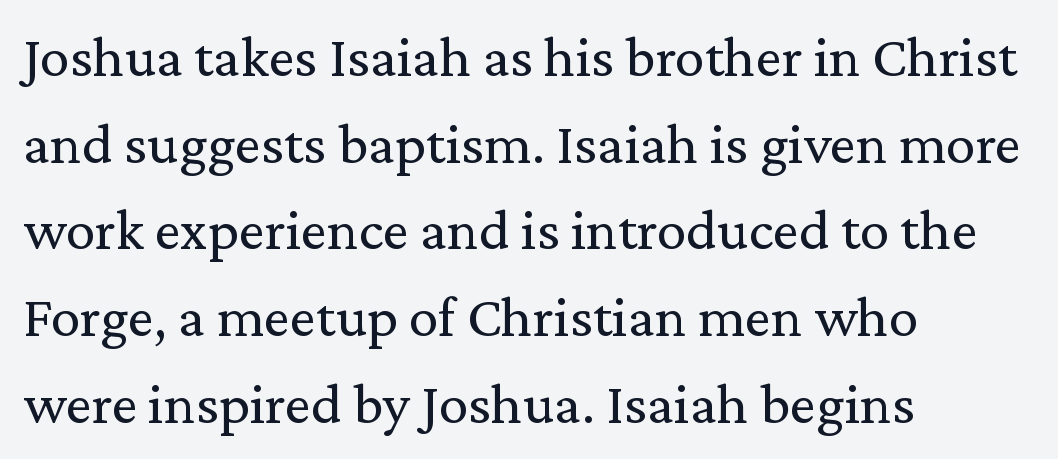
The passage shown is not underscored anywhere. Spacing verdict: proportional, widths tailored to each character. The letters look calm and open, with moderate or lighter stems. If you measured baseline to baseline, you'd find a middling distance. The ragged edge is on the right, which tells us the setting is flush left.
